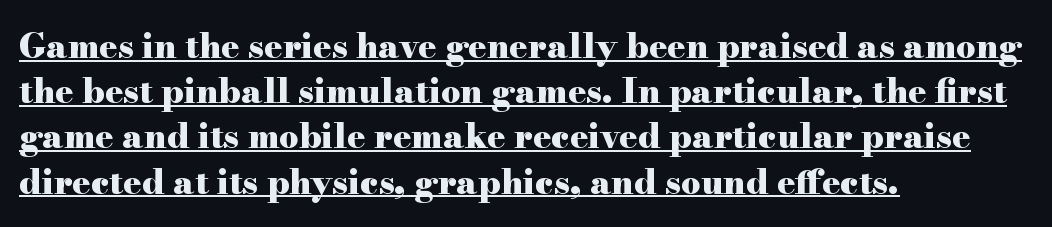
The image shows 34 px heavy, wide serif type, upright; set left-aligned, normal line spacing (1.33x), normal letter spacing, underlined; high stroke contrast and a small x-height.
